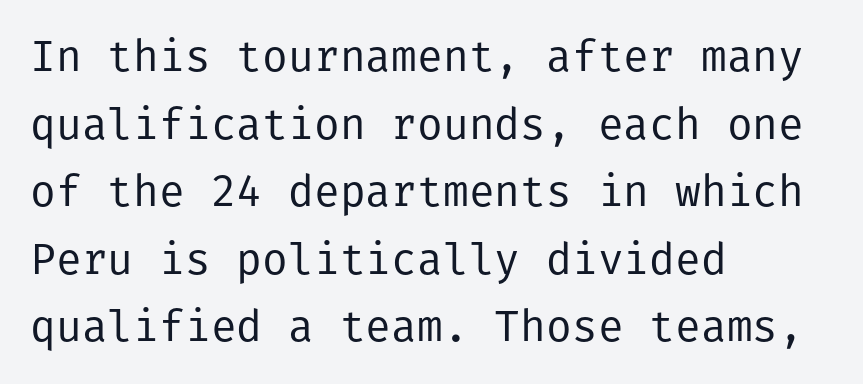
Ordinary non-slanted type is in use. The font family rendered here belongs to the sans-serif group. Casual observation: everything's shoved over to the left. Short note: letters normally spaced.
